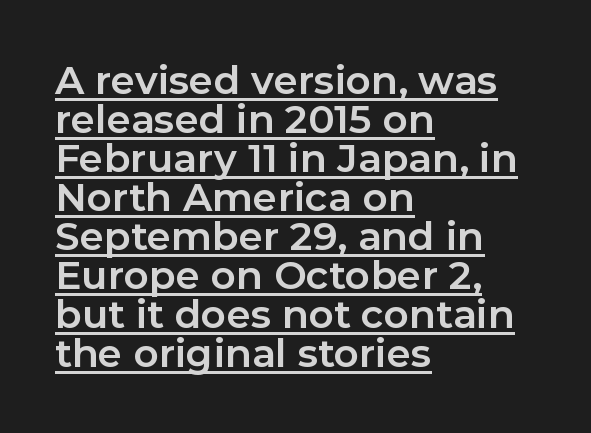
{"serif": "no", "italic": "no", "bold": "yes", "weight": "bold", "width": "normal", "stroke_contrast": "low", "x_height": "medium", "monospaced": "no", "underline": "yes", "align": "left", "line_spacing": "tight", "line_spacing_ratio": 1.0, "letter_spacing": "normal", "letter_spacing_em": 0.0, "glyph_px": 39}
